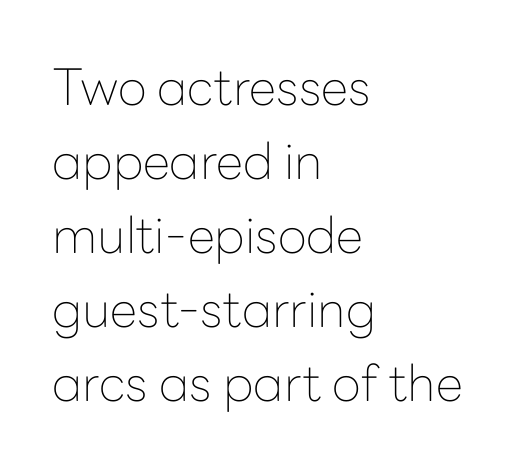
Posture: vertical. Just letters on the line, the space beneath them empty. No letter is thick-stroked: the sample isn't bold. Reading down the column, the eye jumps a familiar distance to each next line.
